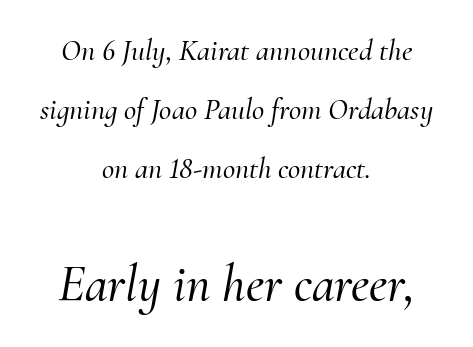
{"serif": "yes", "italic": "yes", "lean": "right", "slant_degrees": 10, "width": "normal", "stroke_contrast": "medium", "x_height": "small", "monospaced": "no", "underline": "no", "align": "center", "line_spacing": "loose", "line_spacing_ratio": 1.97, "letter_spacing": "normal", "letter_spacing_em": 0.0, "larger_block": "second", "size_ratio": 1.73, "glyph_px": 52}
